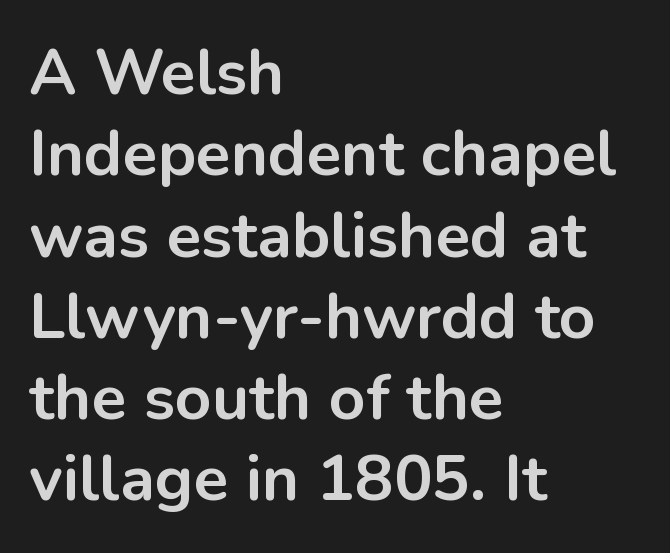
The image shows 64 px bold sans-serif type, upright; set left-aligned, normal line spacing (1.27x), normal letter spacing, not underlined; low stroke contrast and a medium x-height.
